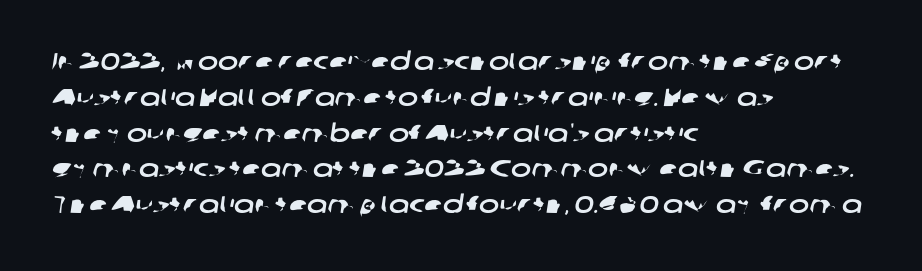
{"underline": "no", "align": "left", "line_spacing": "normal", "line_spacing_ratio": 1.49, "letter_spacing": "normal", "letter_spacing_em": 0.0, "glyph_px": 24}
